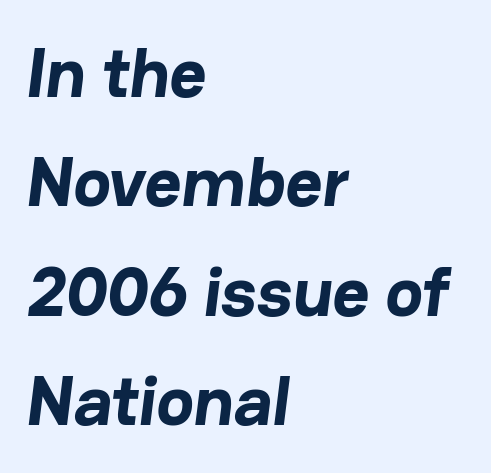
{"serif": "no", "bold": "yes", "weight": "bold", "width": "normal", "stroke_contrast": "low", "x_height": "medium", "monospaced": "no", "underline": "no", "align": "left", "line_spacing": "normal", "line_spacing_ratio": 1.54, "letter_spacing": "normal", "letter_spacing_em": 0.0, "glyph_px": 71}
